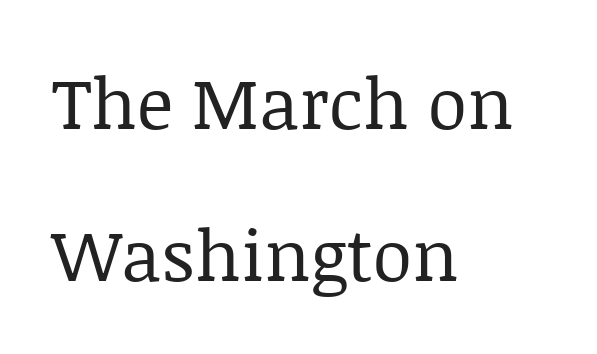
Q: Is the text bold? A: No.
Q: Is the text italic (slanted)? A: No, it is upright.
Q: Is the typeface a serif or a sans-serif typeface? A: Serif.
Q: Is the text underlined? A: No.
Q: How is the paragraph aligned? A: Left-aligned.
Q: Is the spacing between letters normal or unusually wide? A: Normal.
Q: Is the spacing between lines tight, normal or loose? A: Loose.
Q: Width (condensed, normal, or wide)? A: Normal.
Q: Stroke contrast? A: Low.
Q: x-height? A: Large.
Q: Monospaced? A: No.
